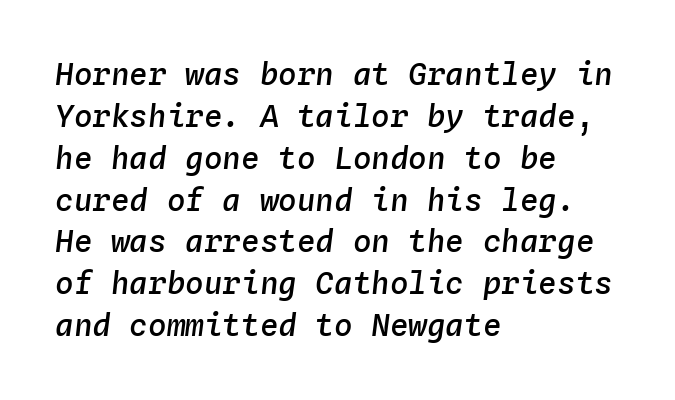
These words are printed semibold, heavier than regular yet not bold. Descenders hang freely into open space. No extra tracking has been applied to these lines. Every character sits at an angle, as italics do. What's the leading like? Ordinary, nothing unusual. Horizontally, the lines are justified to the leading edge only.
